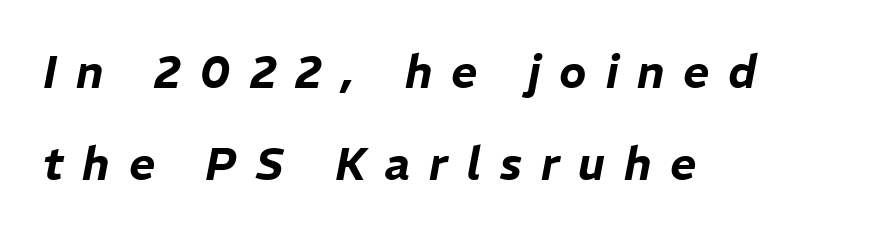
{"italic": "yes", "lean": "right", "slant_degrees": 11, "width": "normal", "stroke_contrast": "low", "x_height": "medium", "monospaced": "no", "underline": "no", "align": "left", "line_spacing": "loose", "line_spacing_ratio": 2.05, "letter_spacing": "wide", "letter_spacing_em": 0.42, "glyph_px": 45}
